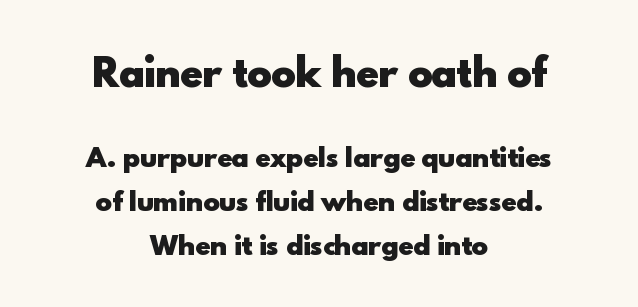
{"serif": "no", "italic": "no", "bold": "yes", "weight": "heavy", "width": "normal", "x_height": "small", "monospaced": "no", "underline": "no", "align": "center", "line_spacing_ratio": 1.75, "letter_spacing": "normal", "letter_spacing_em": 0.0, "larger_block": "first", "size_ratio": 1.48, "glyph_px": 37}
